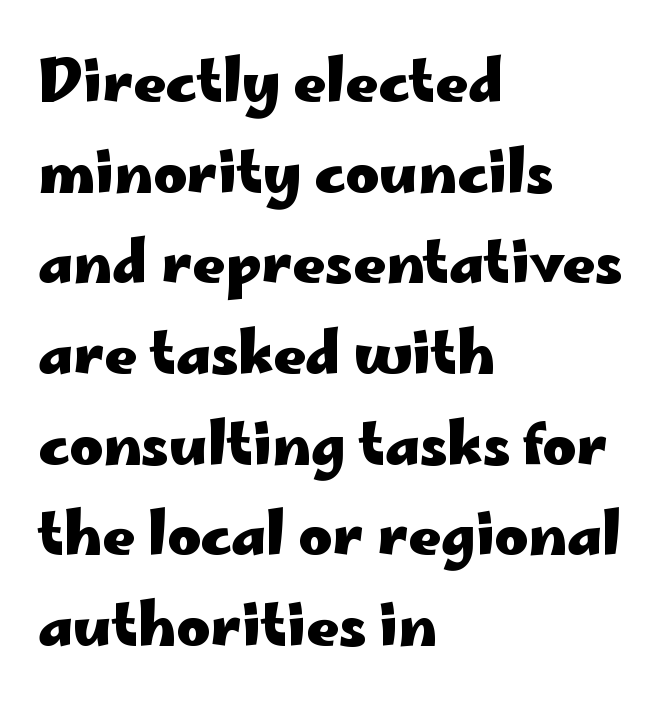
The image shows 57 px heavy, wide sans-serif type, upright; set left-aligned, normal line spacing (1.59x), normal letter spacing, not underlined; low stroke contrast and a small x-height.
